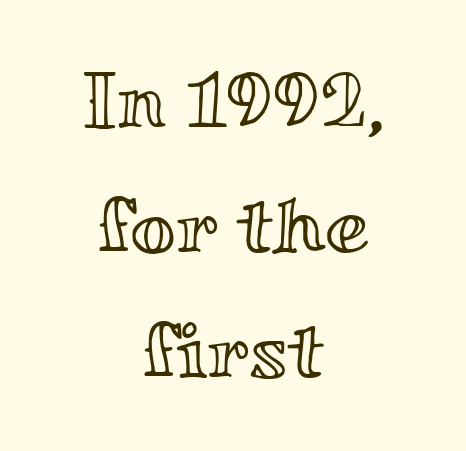
Underlining? Definitely not there. How are the letters spaced? Ordinarily, with no added tracking. The passage shown is typed in a proportional face where columns would drift. Successive baselines arrive at the customary interval.
